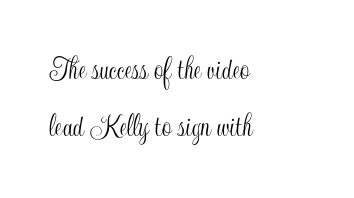
The image shows 33 px condensed type; set left-aligned, line spacing 1.73x, normal letter spacing, not underlined; a small x-height.
